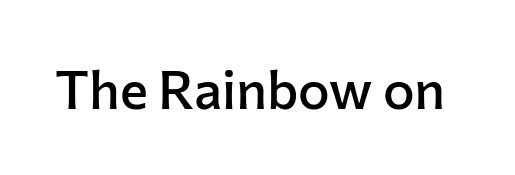
Nope, no serifs anywhere on these letters. Students, note that the glyphs here touch the page at normal intervals. The specimen reads as upright at a glance. Do the characters align in a grid? No, the font is proportional. Underline: absent.
